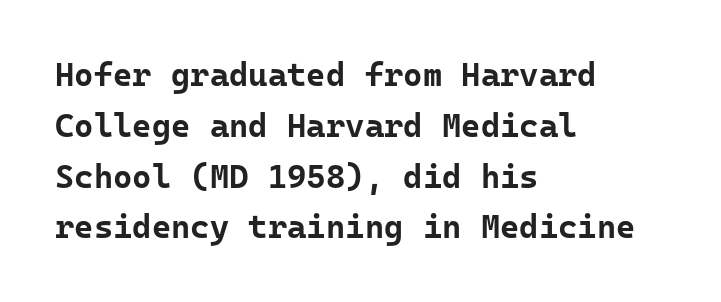
Q: Is the text bold? A: Yes.
Q: Is the text italic (slanted)? A: No, it is upright.
Q: Is the typeface a serif or a sans-serif typeface? A: Sans-serif.
Q: Is the text underlined? A: No.
Q: How is the paragraph aligned? A: Left-aligned.
Q: Is the spacing between letters normal or unusually wide? A: Normal.
Q: Is the spacing between lines tight, normal or loose? A: Normal.
Q: Width (condensed, normal, or wide)? A: Normal.
Q: Stroke contrast? A: Low.
Q: x-height? A: Medium.
Q: Monospaced? A: Yes.
